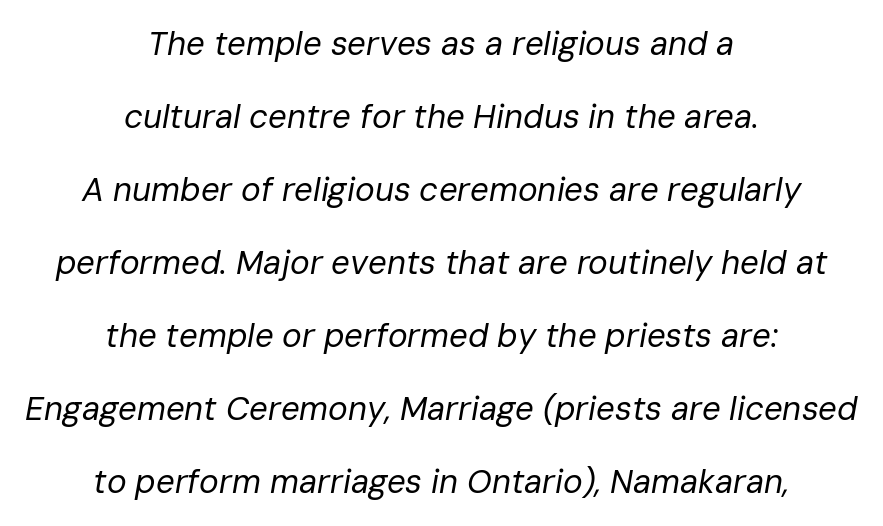
This sample is center-justified, so both line endings float freely. The space between consecutive lines is lavish. Words float on clear page, feet unadorned. The face used here is rendered with its standard letterfit. A light-to-regular cut is what we see here.
